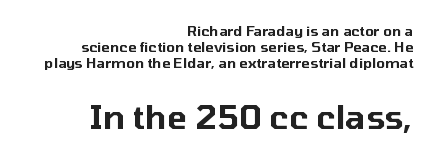
The image shows 33 px sans-serif type, upright; set right-aligned, tight line spacing (1.13x), normal letter spacing, not underlined; the second (bottom) block is 2.36x larger; low stroke contrast and a medium x-height.
